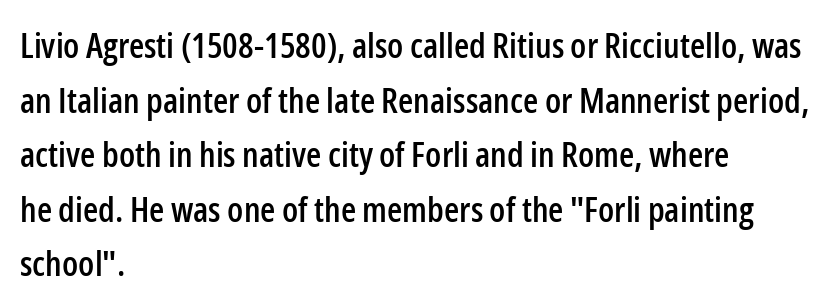
Q: Is the text italic (slanted)? A: No, it is upright.
Q: Is the typeface a serif or a sans-serif typeface? A: Sans-serif.
Q: Is the text underlined? A: No.
Q: How is the paragraph aligned? A: Left-aligned.
Q: Is the spacing between letters normal or unusually wide? A: Normal.
Q: Is the spacing between lines tight, normal or loose? A: Normal.
Q: Width (condensed, normal, or wide)? A: Condensed.
Q: Stroke contrast? A: Low.
Q: x-height? A: Medium.
Q: Monospaced? A: No.
